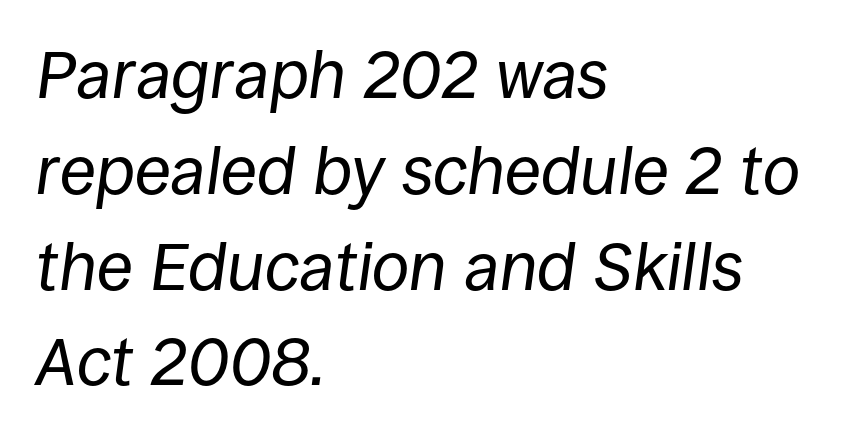
The space directly below the letters is spotless. The specimen reads as italic at a glance. Ink coverage per letter is moderate at most. Varying glyph widths throughout — classic text-font behaviour. Vertical spacing — default. Caption: standard tracking, unaltered.
